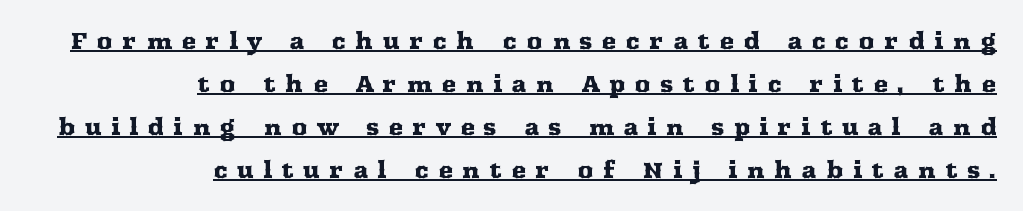
The image shows 22 px text type, upright; set right-aligned, loose line spacing (1.95x), unusually wide letter spacing (+0.42 em), underlined.
